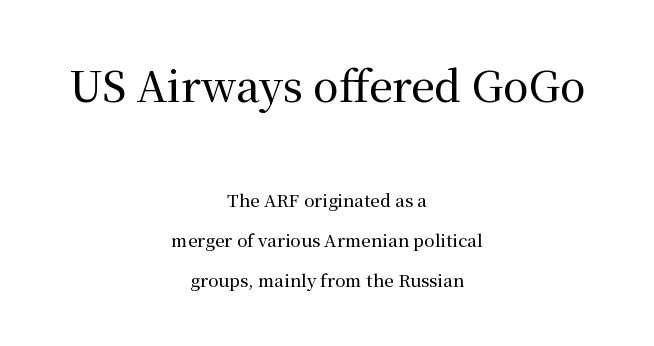
The image shows 42 px serif type, upright; set centered, loose line spacing (2.38x), normal letter spacing, not underlined; the first (top) block is 2.47x larger; medium stroke contrast and a medium x-height.
